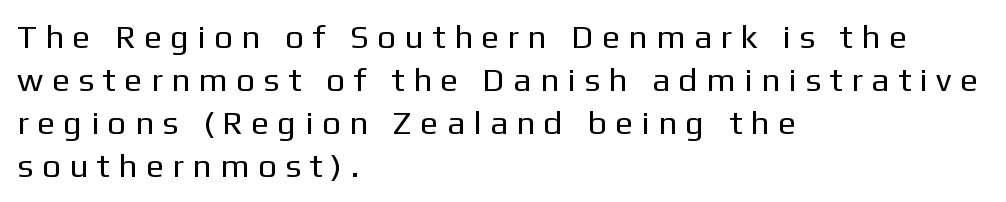
Character widths vary here, with narrow letters taking less room than wide ones. Characters remain perfectly vertical along every line. The weight would be labelled regular, book, light, or lighter still. Reading down the column, the eye jumps a familiar distance to each next line. Serifs: no, the terminals of the letterforms are clean. Each row of text sits above clean, open space.
